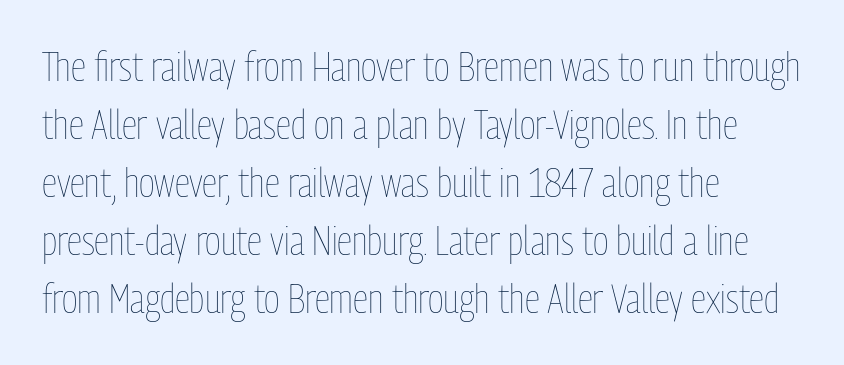
These lines were composed using upright roman letters. Unbolded letterforms with no extra heft. The strip under each line holds only bare page. Letter spacing: default. Notice how the passage keeps a crisp vertical edge on the left only. These lines are rendered in a variable-pitch font.
